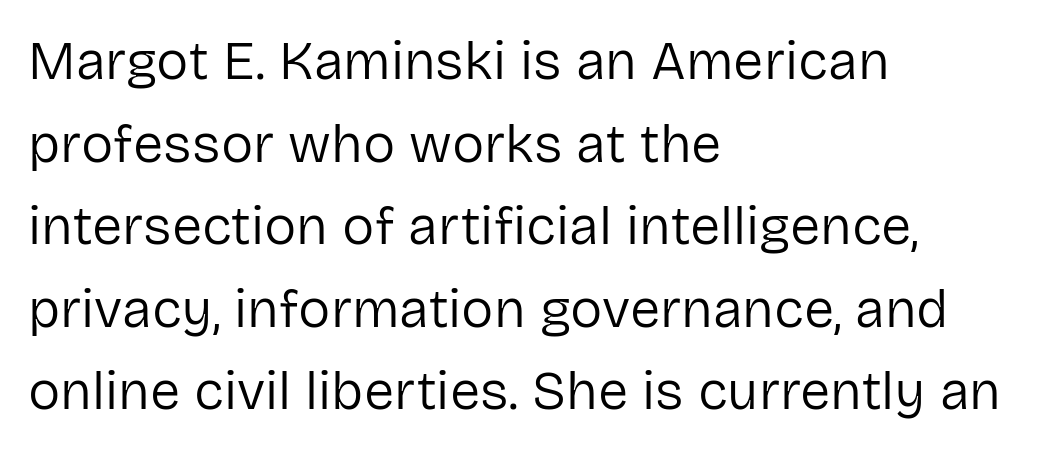
Q: Is the text bold? A: No.
Q: Is the text italic (slanted)? A: No, it is upright.
Q: Is the typeface a serif or a sans-serif typeface? A: Sans-serif.
Q: Is the text underlined? A: No.
Q: How is the paragraph aligned? A: Left-aligned.
Q: Is the spacing between letters normal or unusually wide? A: Normal.
Q: Is the spacing between lines tight, normal or loose? A: Normal.
Q: Width (condensed, normal, or wide)? A: Normal.
Q: Stroke contrast? A: Low.
Q: x-height? A: Medium.
Q: Monospaced? A: No.
